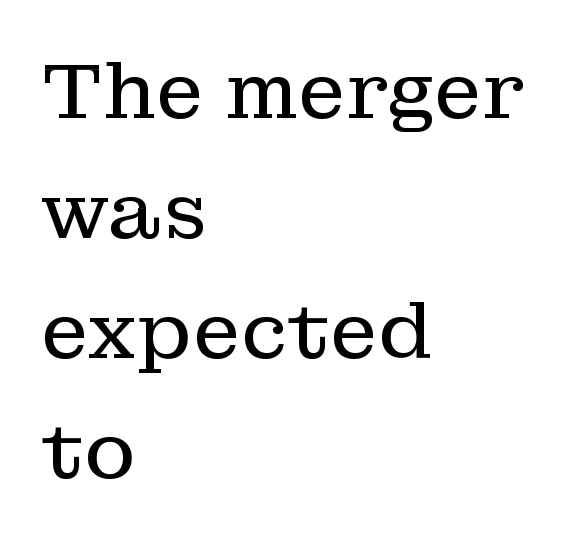
Q: Is the text bold? A: No.
Q: Is the text italic (slanted)? A: No, it is upright.
Q: Is the typeface a serif or a sans-serif typeface? A: Serif.
Q: Is the text underlined? A: No.
Q: How is the paragraph aligned? A: Left-aligned.
Q: Is the spacing between letters normal or unusually wide? A: Normal.
Q: Is the spacing between lines tight, normal or loose? A: Normal.
Q: Width (condensed, normal, or wide)? A: Normal.
Q: Stroke contrast? A: Low.
Q: x-height? A: Medium.
Q: Monospaced? A: No.
